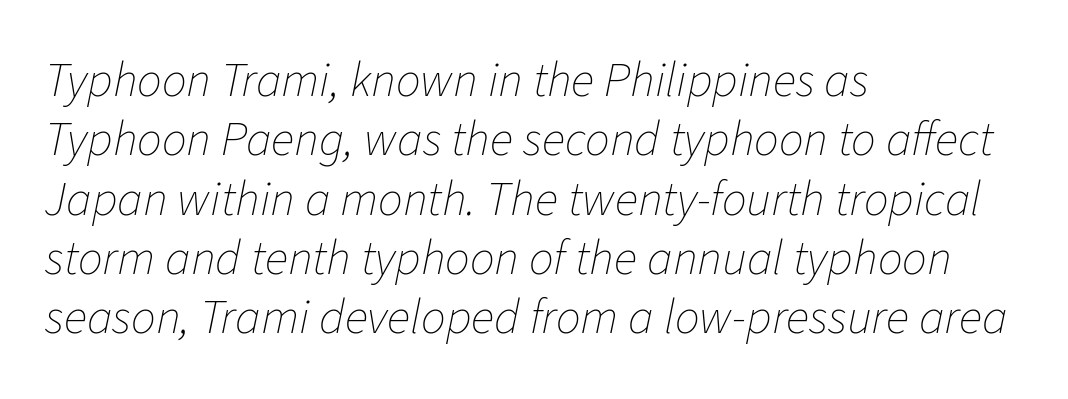
The rendering anchors every line to the left-hand side. Plain, unruled lines of type. Caption: standard tracking, unaltered. Weight class: somewhere from thin through regular. These lines were composed using italics.
